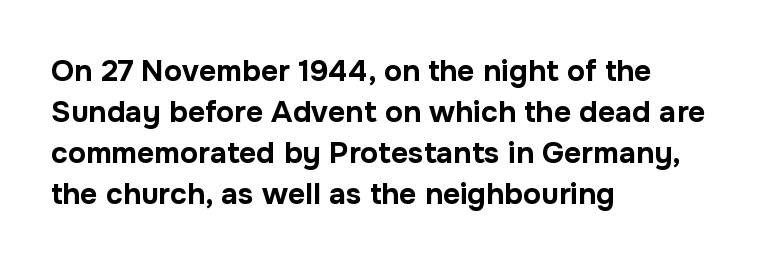
Nothing unusual about the tracking: characters are spaced as the font intends. The text was rendered using a sans face with plain stroke endings. Students, this is bold: see how much ink each stroke carries. The letters advance in unequal steps, a hallmark of proportional type. Line starts are locked; line ends wander. The passage shown stacks its lines at a standard gap.
